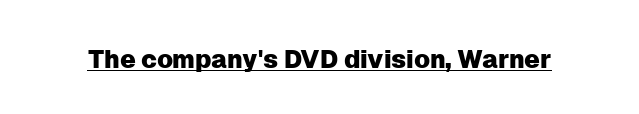
{"italic": "no", "underline": "yes", "letter_spacing": "normal", "letter_spacing_em": 0.0, "glyph_px": 25}
